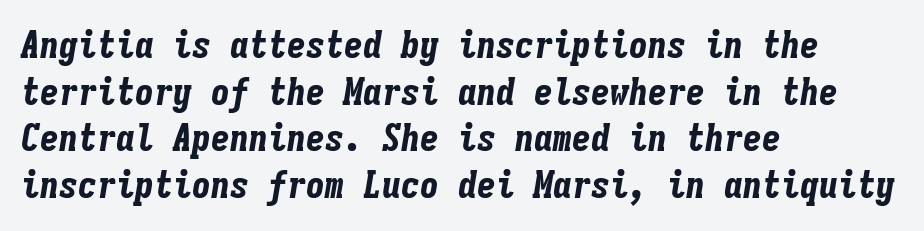
The image shows 38 px bold, condensed type, italic (leaning right), monospaced; set left-aligned, line spacing 1.23x, normal letter spacing, not underlined; low stroke contrast and a medium x-height.
